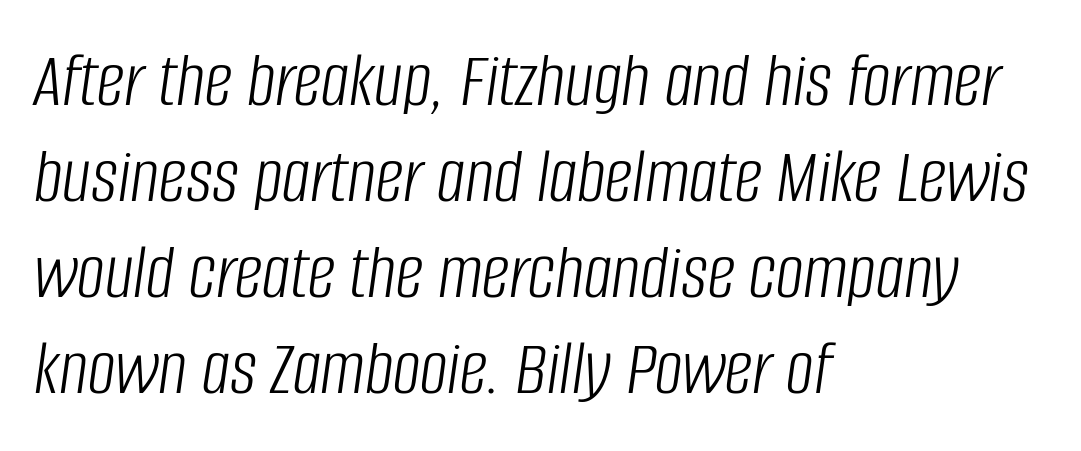
The face used here is rendered with its standard letterfit. The space beneath each line is pristine and unruled. Summary of weight: not heavy and not bold. Italic: yes, the glyphs are oblique. The rendering uses natural spacing where letterforms have individual widths. Where is the straight margin? On the left.
